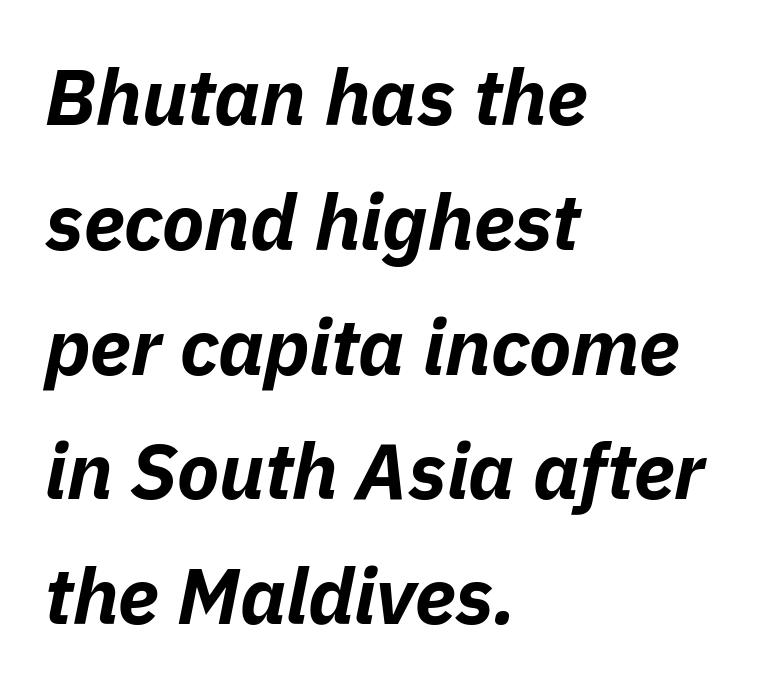
Descenders are the only things crossing below the line. These lines are rendered in a variable-pitch font. The block of text has a typical density, with ordinary space between rows. The type is set solid horizontally, with unmodified tracking. The text carries the slant typical of an italic or oblique font.
